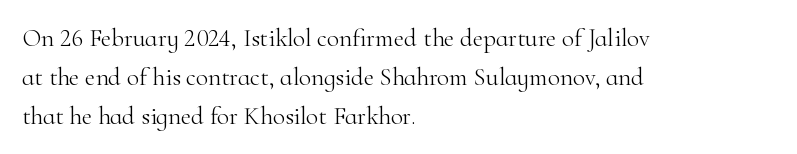
{"italic": "no", "bold": "no", "underline": "no", "align": "left", "line_spacing": "normal", "line_spacing_ratio": 1.56, "letter_spacing": "normal", "letter_spacing_em": 0.0, "glyph_px": 25}
